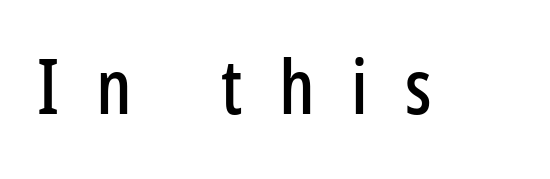
Q: Is the text italic (slanted)? A: No, it is upright.
Q: Is the typeface a serif or a sans-serif typeface? A: Sans-serif.
Q: Is the text underlined? A: No.
Q: Is the spacing between letters normal or unusually wide? A: Unusually wide.
Q: Width (condensed, normal, or wide)? A: Condensed.
Q: Stroke contrast? A: Low.
Q: x-height? A: Medium.
Q: Monospaced? A: No.
